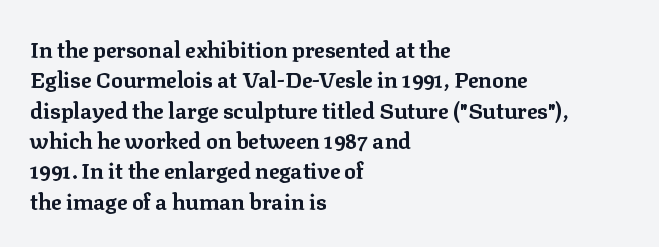
Q: Is the text bold? A: Yes.
Q: Is the text italic (slanted)? A: No, it is upright.
Q: Is the text underlined? A: No.
Q: How is the paragraph aligned? A: Left-aligned.
Q: Is the spacing between letters normal or unusually wide? A: Normal.
Q: Is the spacing between lines tight, normal or loose? A: Normal.
